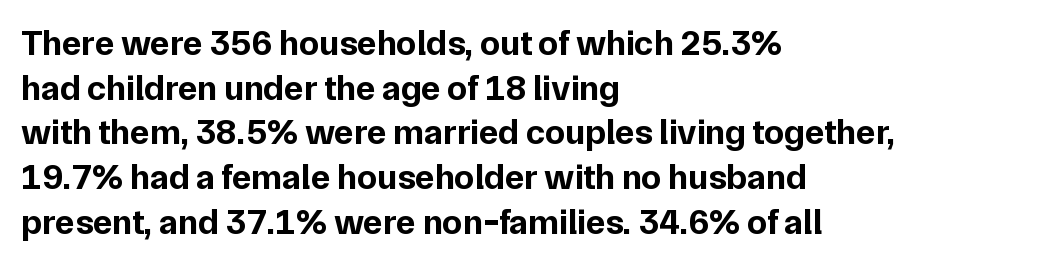
The image shows 36 px bold sans-serif type, upright; set left-aligned, line spacing 1.24x, normal letter spacing, not underlined; low stroke contrast and a medium x-height.
